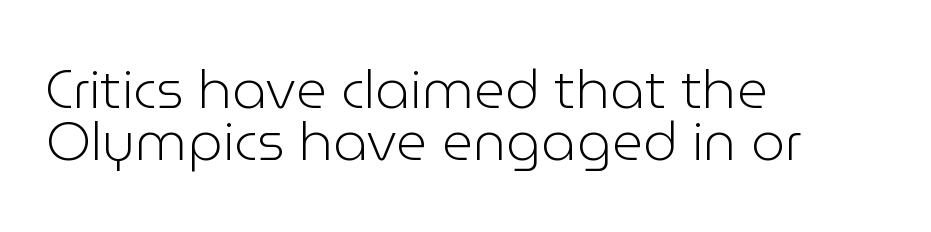
Nobody touched the tracking dial on this one. Underline: absent. Italic? Not at all — the glyphs are vertical. Leftover space on each line is placed entirely after the last word. No heavy texture on the line: the type isn't bold. Horizontal bands of white between lines are thin slivers.
